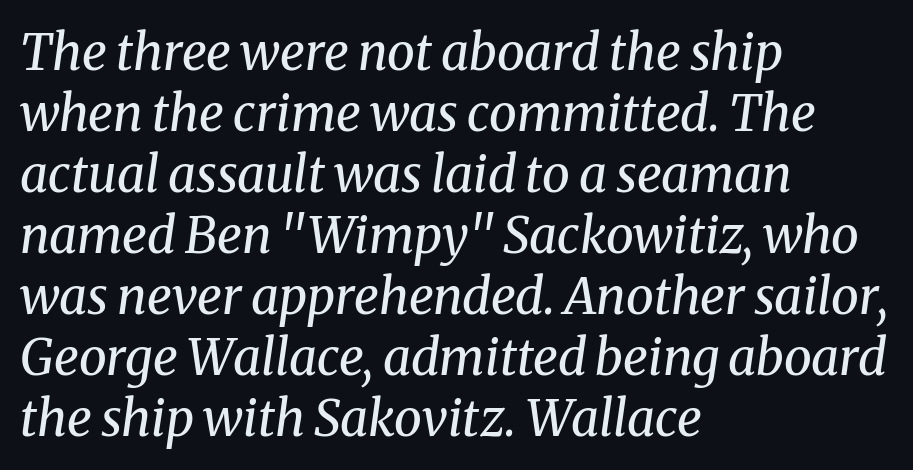
{"serif": "yes", "italic": "yes", "lean": "right", "slant_degrees": 8, "bold": "no", "weight": "regular", "width": "normal", "stroke_contrast": "medium", "x_height": "medium", "monospaced": "no", "underline": "no", "align": "left", "line_spacing_ratio": 1.22, "letter_spacing": "normal", "letter_spacing_em": 0.0, "glyph_px": 50}
